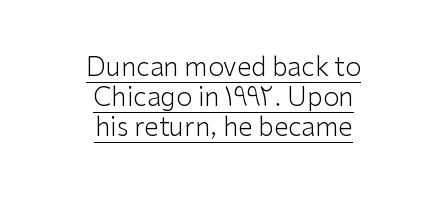
{"italic": "no", "bold": "no", "underline": "yes", "align": "center", "line_spacing": "tight", "line_spacing_ratio": 1.15, "letter_spacing": "normal", "letter_spacing_em": 0.0, "glyph_px": 26}
